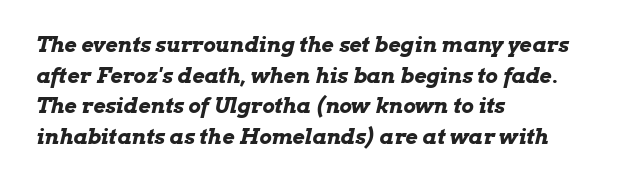
In terms of posture, this sample is oblique. If you drew a ruler down the left edge, every line would touch it. Descenders hang freely into open space. Plenty of ink on the page — the face is bold.
